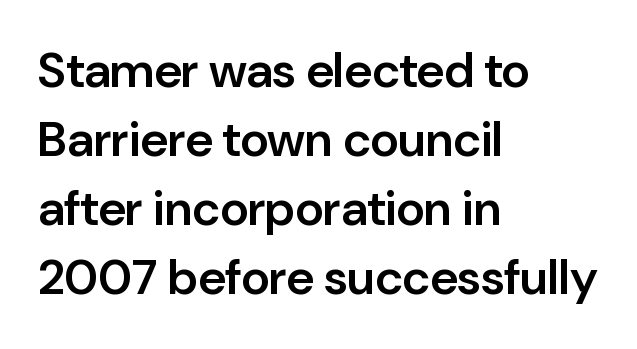
The passage is arranged the way most books set body copy — flush left. Rows of type keep a routine distance in the vertical direction. Notice how the stems are strictly vertical — no italics here. Clear beneath every line of the passage.
